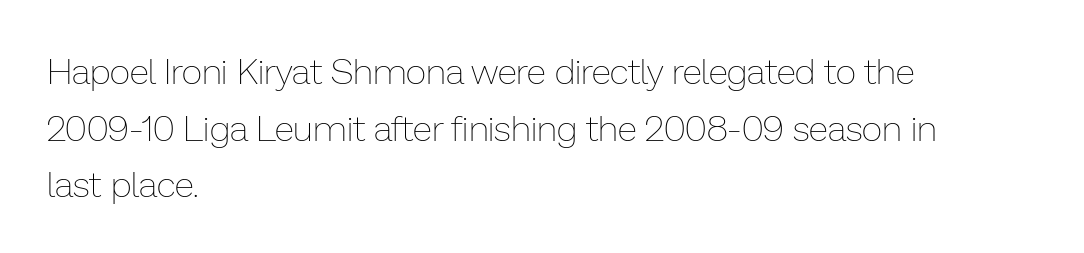
{"italic": "no", "bold": "no", "weight": "thin", "width": "normal", "stroke_contrast": "low", "x_height": "medium", "monospaced": "no", "underline": "no", "align": "left", "line_spacing": "normal", "line_spacing_ratio": 1.57, "letter_spacing": "normal", "letter_spacing_em": 0.0, "glyph_px": 36}
